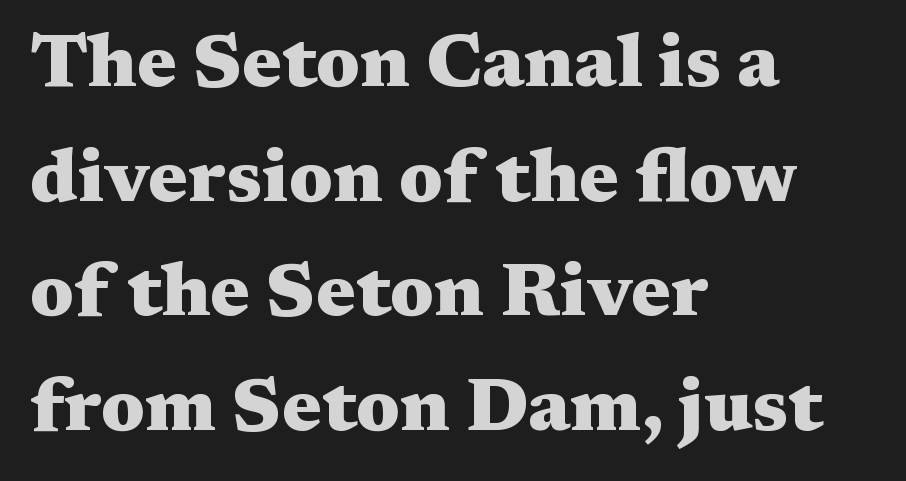
{"serif": "yes", "italic": "no", "bold": "yes", "weight": "heavy", "width": "wide", "stroke_contrast": "medium", "x_height": "medium", "monospaced": "no", "underline": "no", "align": "left", "line_spacing": "normal", "line_spacing_ratio": 1.53, "letter_spacing": "normal", "letter_spacing_em": 0.0, "glyph_px": 75}
